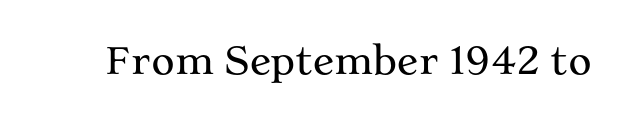
{"serif": "yes", "italic": "no", "width": "wide", "stroke_contrast": "medium", "x_height": "medium", "monospaced": "no", "underline": "no", "letter_spacing": "normal", "letter_spacing_em": 0.0, "glyph_px": 36}
